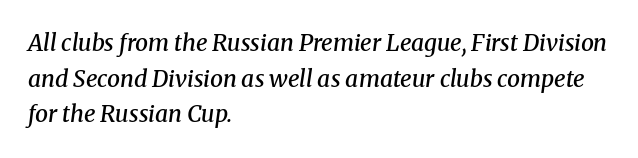
Q: Is the text bold? A: Semi-bold.
Q: Is the text italic (slanted)? A: Yes, it leans right by about 8 degrees.
Q: Is the text underlined? A: No.
Q: How is the paragraph aligned? A: Left-aligned.
Q: Is the spacing between letters normal or unusually wide? A: Normal.
Q: Is the spacing between lines tight, normal or loose? A: Normal.
